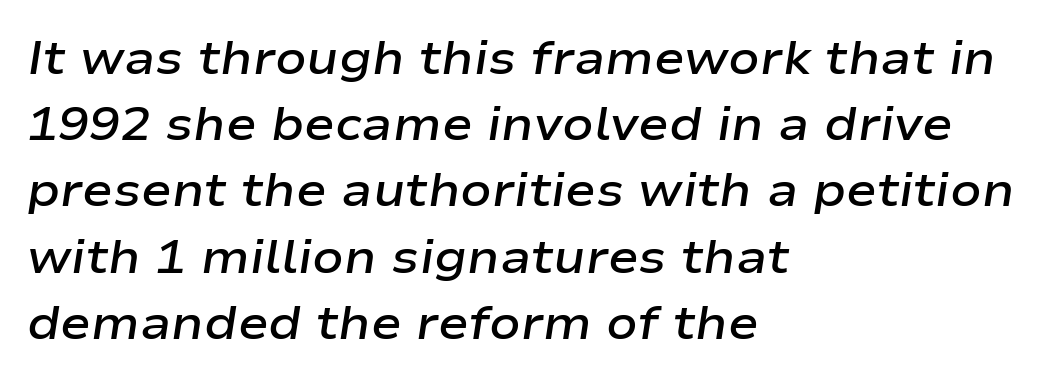
These lines stack with their left ends in a neat column. Underline: absent. You could not count columns in this text — the font is proportionally spaced. Style check: oblique. Does extra space separate the letters? No, they use regular spacing.
